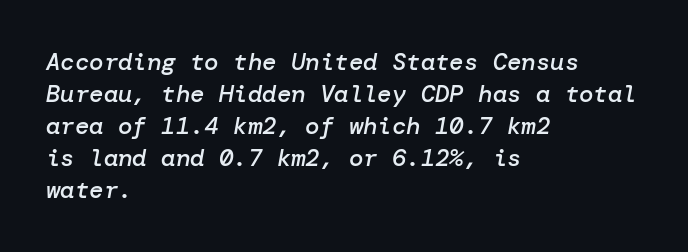
The specimen omits any rule beneath the text block's lines. The rendering uses a moderate line-height, typical for paragraphs. Firm but not heavy-handed strokes: this text is semibold. The passage is arranged the way most books set body copy — flush left. The type is set solid horizontally, with unmodified tracking.
